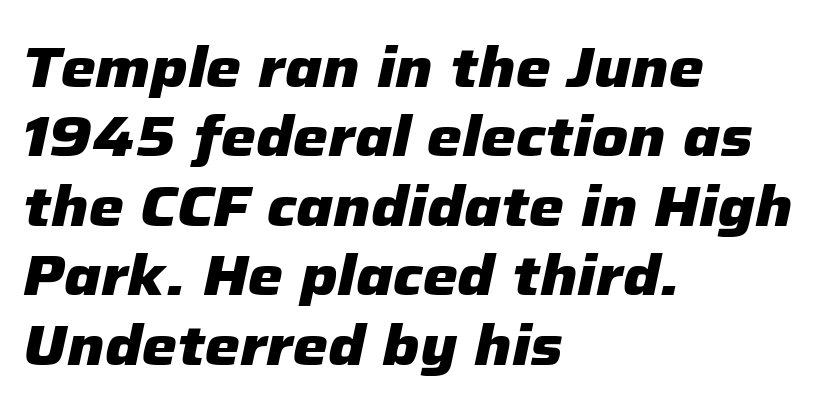
{"italic": "yes", "lean": "right", "slant_degrees": 12, "bold": "yes", "weight": "heavy", "width": "normal", "stroke_contrast": "low", "x_height": "medium", "monospaced": "no", "underline": "no", "align": "left", "line_spacing_ratio": 1.24, "letter_spacing": "normal", "letter_spacing_em": 0.0, "glyph_px": 56}
